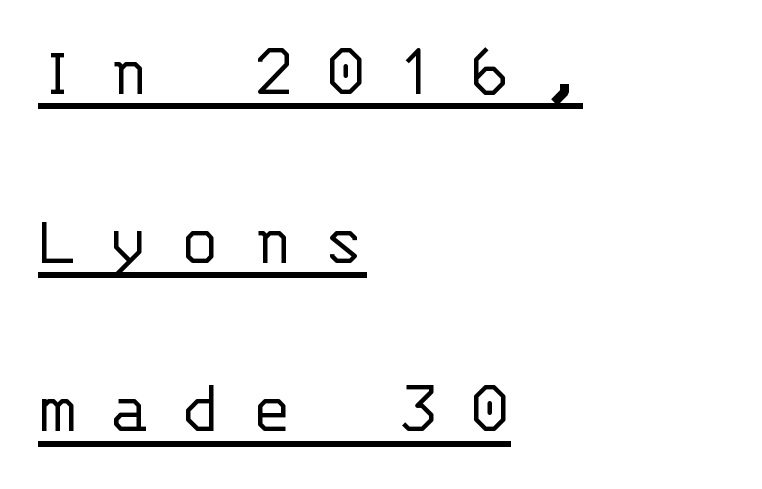
{"serif": "no", "italic": "no", "bold": "no", "weight": "light", "width": "normal", "stroke_contrast": "low", "x_height": "large", "monospaced": "yes", "underline": "yes", "align": "left", "line_spacing": "loose", "line_spacing_ratio": 2.25, "letter_spacing": "wide", "letter_spacing_em": 0.42, "glyph_px": 75}
